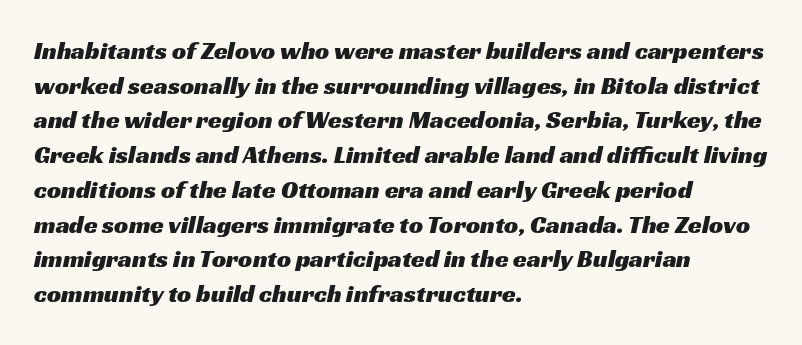
The leading is moderate, giving the passage an even texture. The passage shown is not underscored anywhere. These lines are set flush left with a ragged right edge. The tracking reads as untouched default to a designer's eye.
